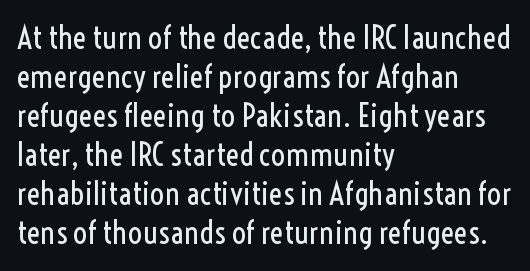
{"serif": "no", "italic": "no", "bold": "no", "weight": "regular", "width": "condensed", "x_height": "medium", "monospaced": "no", "underline": "no", "align": "left", "line_spacing_ratio": 1.22, "letter_spacing": "normal", "letter_spacing_em": 0.0, "glyph_px": 32}
